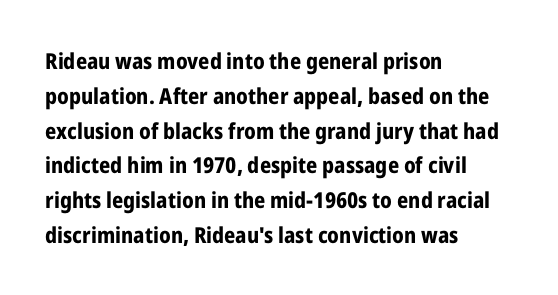
The image shows 22 px bold type, upright; set left-aligned, normal line spacing (1.58x), normal letter spacing, not underlined.
